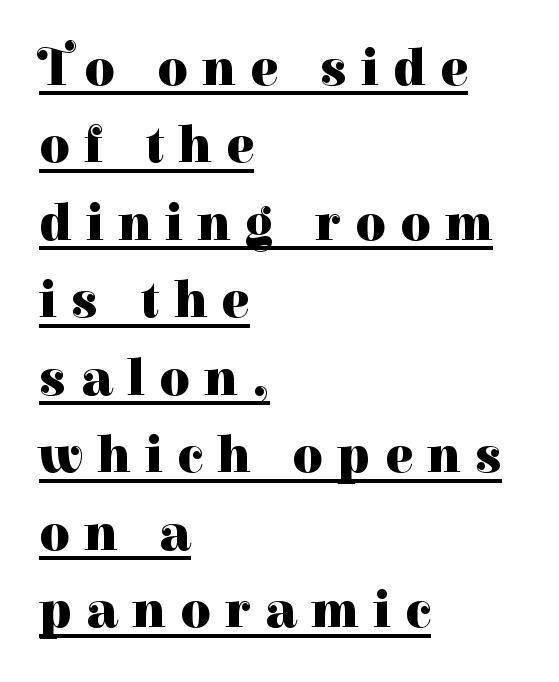
{"serif": "yes", "italic": "no", "bold": "yes", "weight": "heavy", "width": "normal", "stroke_contrast": "high", "x_height": "medium", "monospaced": "no", "underline": "yes", "align": "left", "line_spacing": "normal", "line_spacing_ratio": 1.49, "letter_spacing": "wide", "letter_spacing_em": 0.28, "glyph_px": 52}
